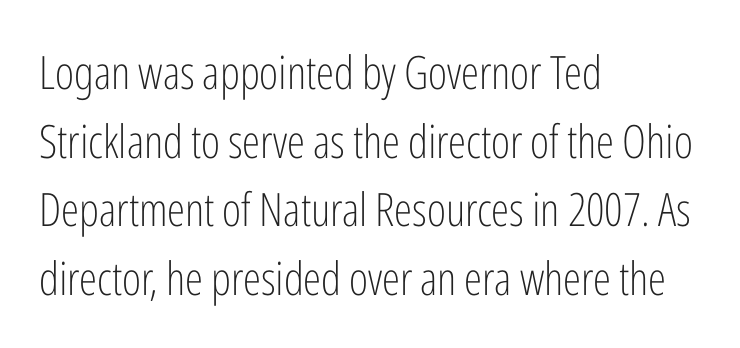
Q: Is the text bold? A: No.
Q: Is the text italic (slanted)? A: No, it is upright.
Q: Is the typeface a serif or a sans-serif typeface? A: Sans-serif.
Q: Is the text underlined? A: No.
Q: How is the paragraph aligned? A: Left-aligned.
Q: Is the spacing between letters normal or unusually wide? A: Normal.
Q: Is the spacing between lines tight, normal or loose? A: Normal.
Q: Width (condensed, normal, or wide)? A: Condensed.
Q: Stroke contrast? A: Low.
Q: x-height? A: Medium.
Q: Monospaced? A: No.
